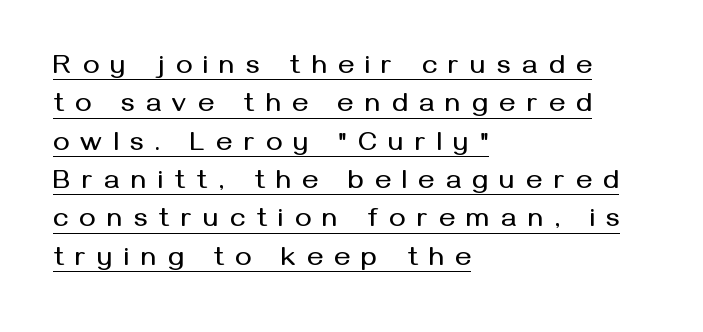
Teacher's note: observe the even left margin — that is flush-left alignment. What decoration does the sample have? An underline. Quick note: not italic, upright. Inter-character spacing is expanded well beyond the font's built-in metrics.
